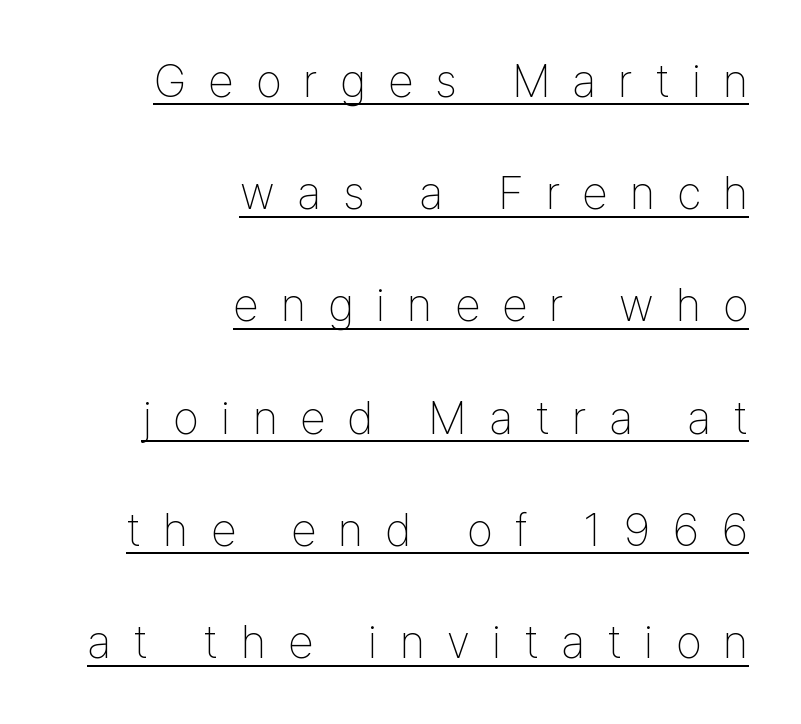
The image shows 46 px thin, condensed sans-serif type, upright; set right-aligned, loose line spacing (2.44x), unusually wide letter spacing (+0.49 em), underlined; low stroke contrast and a medium x-height.
